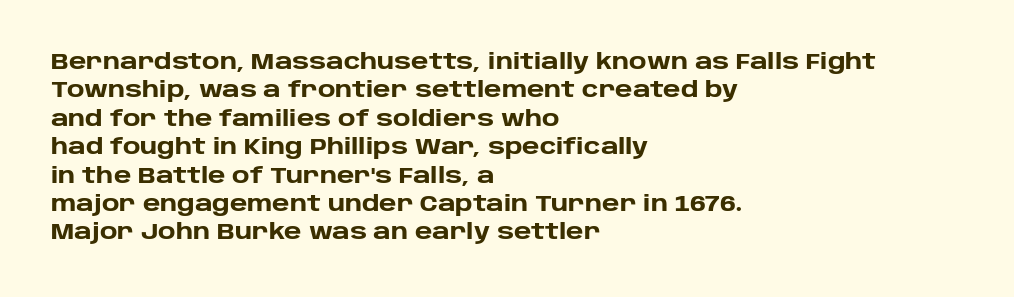
This is the regular roman posture of the typeface. The lines in this sample share a left origin and differ only in where they stop. Standard letterfit; no display-style spreading of the glyphs. Heavy-handed strokes throughout: this text is bold. The space directly below the letters is spotless.
